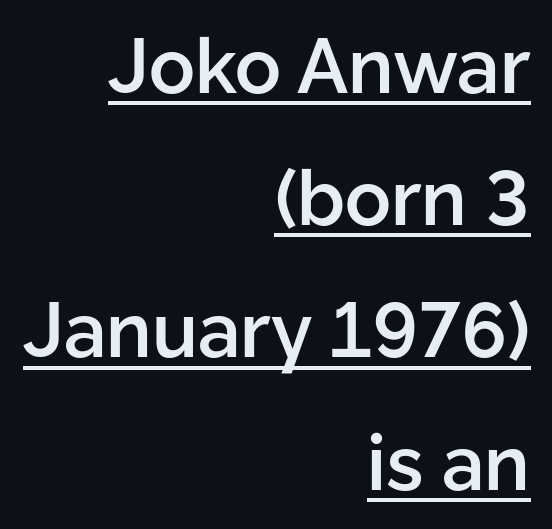
Q: Is the text bold? A: Semi-bold.
Q: Is the text italic (slanted)? A: No, it is upright.
Q: Is the typeface a serif or a sans-serif typeface? A: Sans-serif.
Q: Is the text underlined? A: Yes.
Q: How is the paragraph aligned? A: Right-aligned.
Q: Is the spacing between letters normal or unusually wide? A: Normal.
Q: Width (condensed, normal, or wide)? A: Normal.
Q: Stroke contrast? A: Low.
Q: x-height? A: Medium.
Q: Monospaced? A: No.
